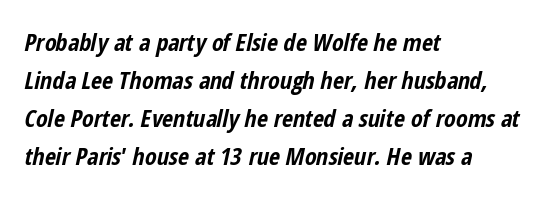
The image shows 24 px bold type, italic (leaning right); set left-aligned, normal line spacing (1.59x), normal letter spacing, not underlined.
